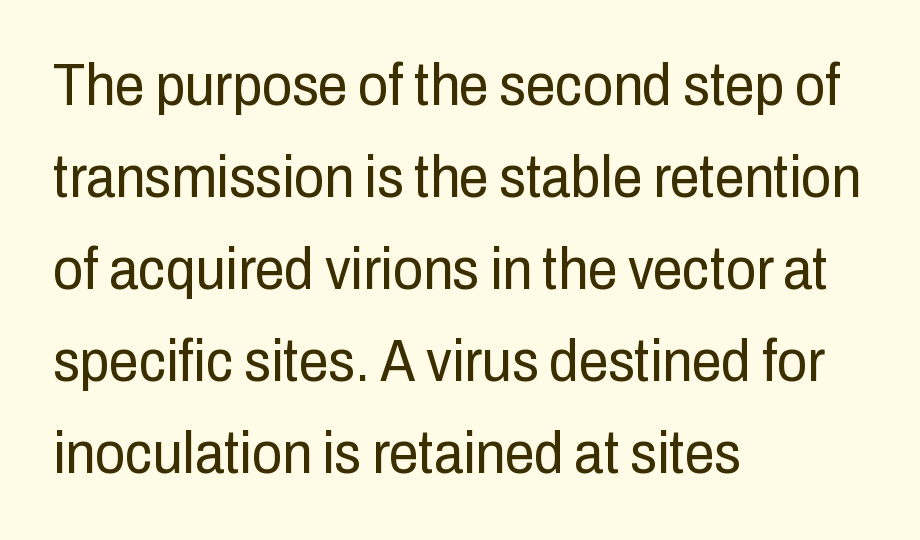
Q: Is the text bold? A: No.
Q: Is the text italic (slanted)? A: No, it is upright.
Q: Is the typeface a serif or a sans-serif typeface? A: Sans-serif.
Q: Is the text underlined? A: No.
Q: How is the paragraph aligned? A: Left-aligned.
Q: Is the spacing between letters normal or unusually wide? A: Normal.
Q: Is the spacing between lines tight, normal or loose? A: Normal.
Q: Width (condensed, normal, or wide)? A: Condensed.
Q: Stroke contrast? A: Low.
Q: x-height? A: Medium.
Q: Monospaced? A: No.
